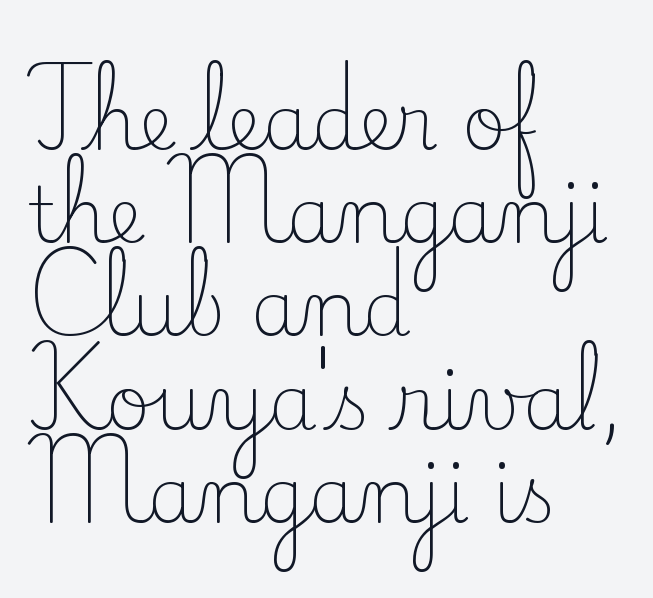
The image shows 77 px light serif type, upright; set left-aligned, line spacing 1.21x, normal letter spacing, not underlined; low stroke contrast and a small x-height.
